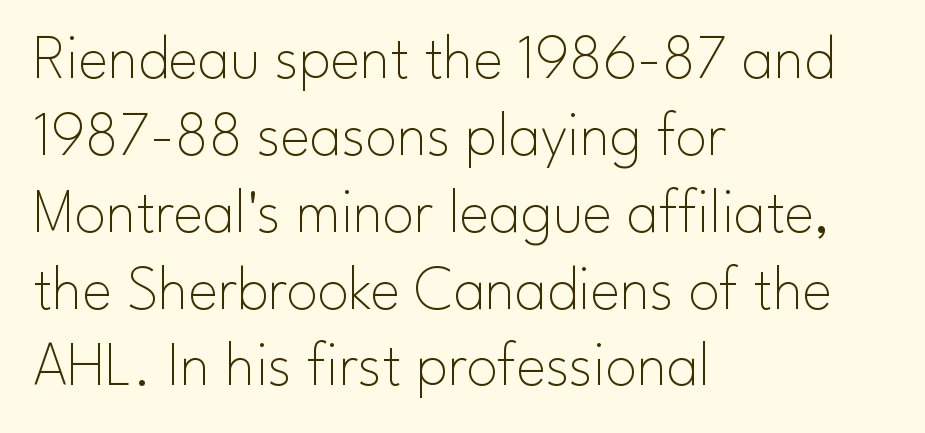
{"serif": "no", "italic": "no", "bold": "no", "weight": "thin", "width": "normal", "stroke_contrast": "low", "x_height": "small", "monospaced": "no", "underline": "no", "align": "left", "line_spacing_ratio": 1.22, "letter_spacing": "normal", "letter_spacing_em": 0.0, "glyph_px": 63}
